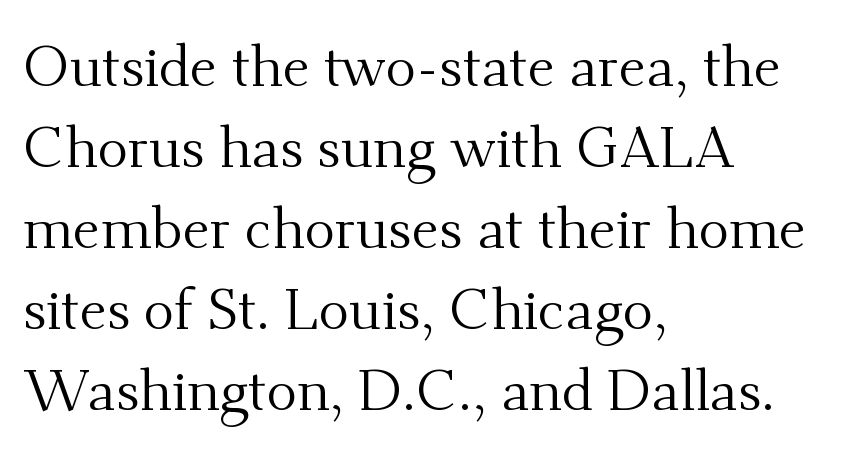
Q: Is the text bold? A: No.
Q: Is the text italic (slanted)? A: No, it is upright.
Q: Is the typeface a serif or a sans-serif typeface? A: Serif.
Q: Is the text underlined? A: No.
Q: How is the paragraph aligned? A: Left-aligned.
Q: Is the spacing between letters normal or unusually wide? A: Normal.
Q: Is the spacing between lines tight, normal or loose? A: Normal.
Q: Width (condensed, normal, or wide)? A: Normal.
Q: Stroke contrast? A: Medium.
Q: x-height? A: Small.
Q: Monospaced? A: No.
